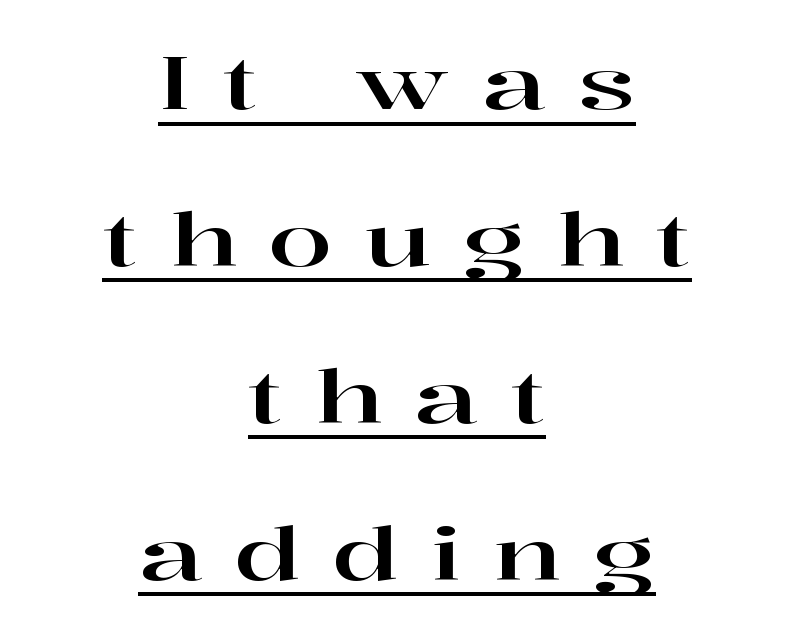
{"serif": "yes", "italic": "no", "width": "wide", "stroke_contrast": "high", "x_height": "medium", "monospaced": "no", "underline": "yes", "align": "center", "line_spacing": "loose", "line_spacing_ratio": 2.12, "letter_spacing": "wide", "letter_spacing_em": 0.43, "glyph_px": 74}
